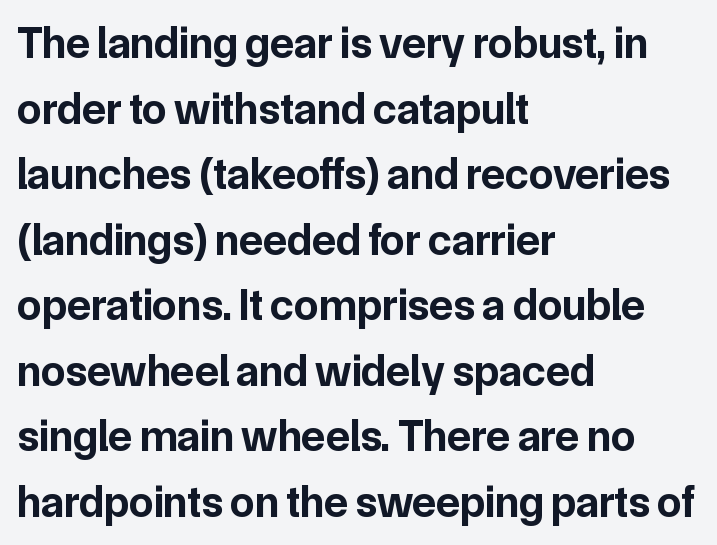
Q: Is the text bold? A: Yes.
Q: Is the text italic (slanted)? A: No, it is upright.
Q: Is the typeface a serif or a sans-serif typeface? A: Sans-serif.
Q: Is the text underlined? A: No.
Q: How is the paragraph aligned? A: Left-aligned.
Q: Is the spacing between letters normal or unusually wide? A: Normal.
Q: Is the spacing between lines tight, normal or loose? A: Normal.
Q: Width (condensed, normal, or wide)? A: Normal.
Q: Stroke contrast? A: Low.
Q: x-height? A: Medium.
Q: Monospaced? A: No.
